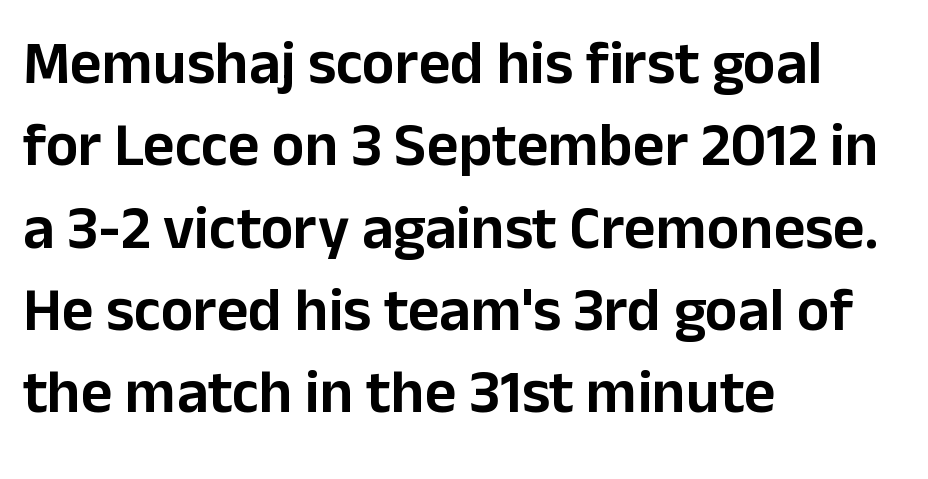
The line texture is even and compact thanks to regular tracking. Spacing verdict: proportional, widths tailored to each character. Short and long lines alike share a common starting point at left. Nope, not italic — everything's standing straight. This sample uses a sans-serif face.
